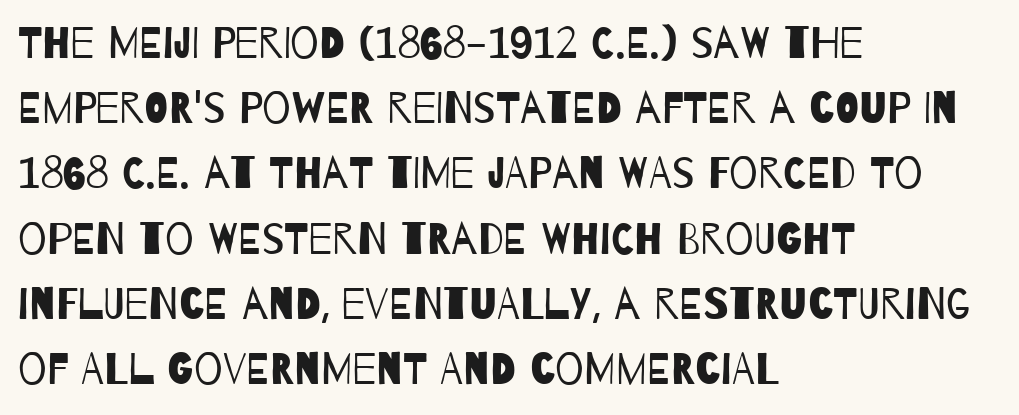
Is this a fixed-width face? No — the glyphs have proportional, varying widths. Think standard paragraph weight, or any step lighter than that. Teacher's note: observe the even left margin — that is flush-left alignment. Vertical spacing — default.
